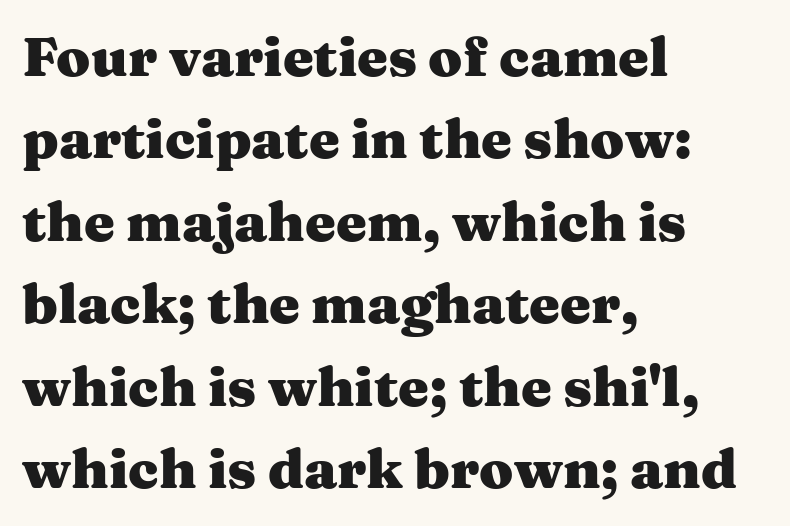
Underlining? Definitely not there. If you measured baseline to baseline, you'd find a middling distance. Old-style or modern, the face here clearly has serifs. Is the letter spacing exaggerated? No — it looks like the ordinary default. Horizontal alignment here is leftward, the default for most running prose.
